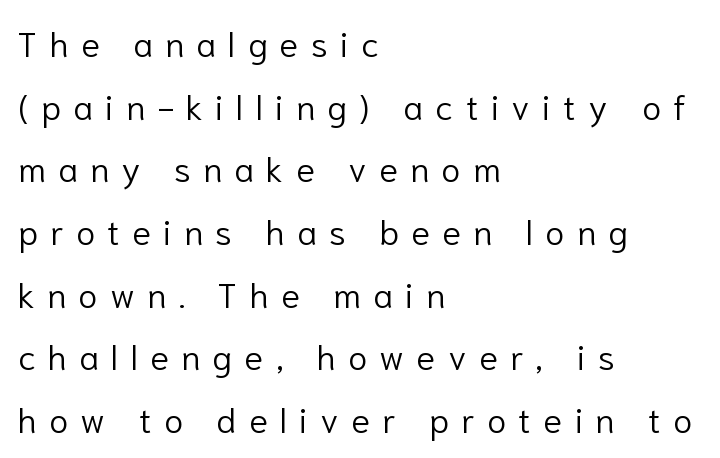
The image shows 35 px light sans-serif type, upright; set left-aligned, line spacing 1.79x, unusually wide letter spacing (+0.35 em), not underlined; low stroke contrast and a medium x-height.
